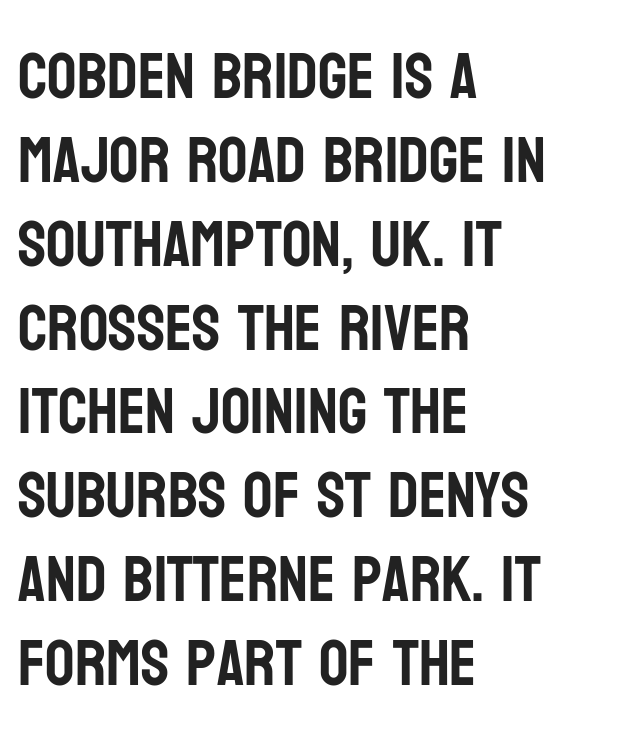
{"serif": "no", "italic": "no", "width": "condensed", "stroke_contrast": "low", "x_height": "large", "monospaced": "no", "underline": "no", "align": "left", "line_spacing": "normal", "line_spacing_ratio": 1.29, "letter_spacing": "normal", "letter_spacing_em": 0.0, "glyph_px": 65}
